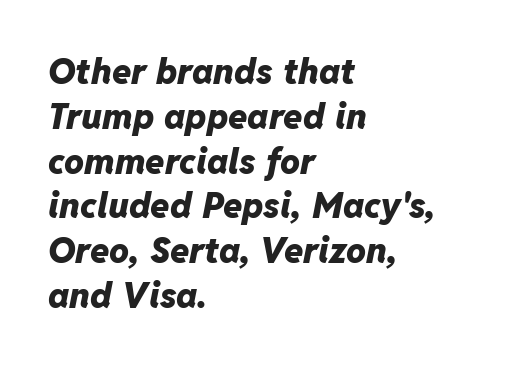
{"italic": "yes", "lean": "right", "slant_degrees": 11, "bold": "yes", "weight": "heavy", "width": "normal", "stroke_contrast": "low", "x_height": "medium", "monospaced": "no", "underline": "no", "align": "left", "line_spacing": "normal", "line_spacing_ratio": 1.28, "letter_spacing": "normal", "letter_spacing_em": 0.0, "glyph_px": 35}
